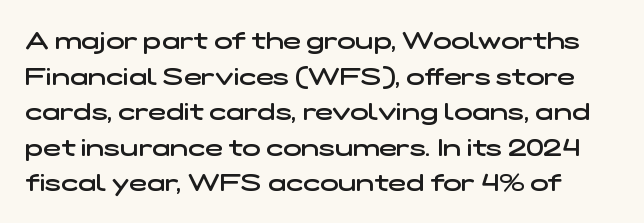
Q: Is the text bold? A: Semi-bold.
Q: Is the text underlined? A: No.
Q: Is the spacing between letters normal or unusually wide? A: Normal.
Q: Is the spacing between lines tight, normal or loose? A: Normal.
